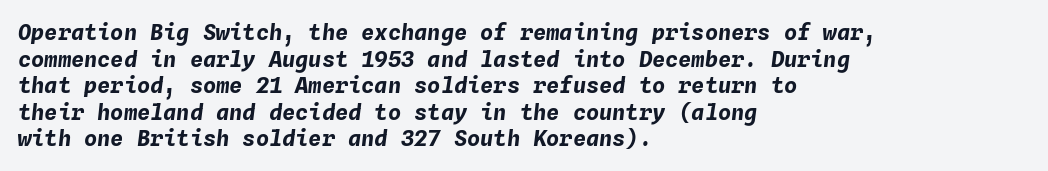
The line texture is even and compact thanks to regular tracking. Any mark beneath the type? The region is blank. A typesetter would mark this as italic. What weight is shown? A full bold with thick strokes. Layout note: lines flush left.
